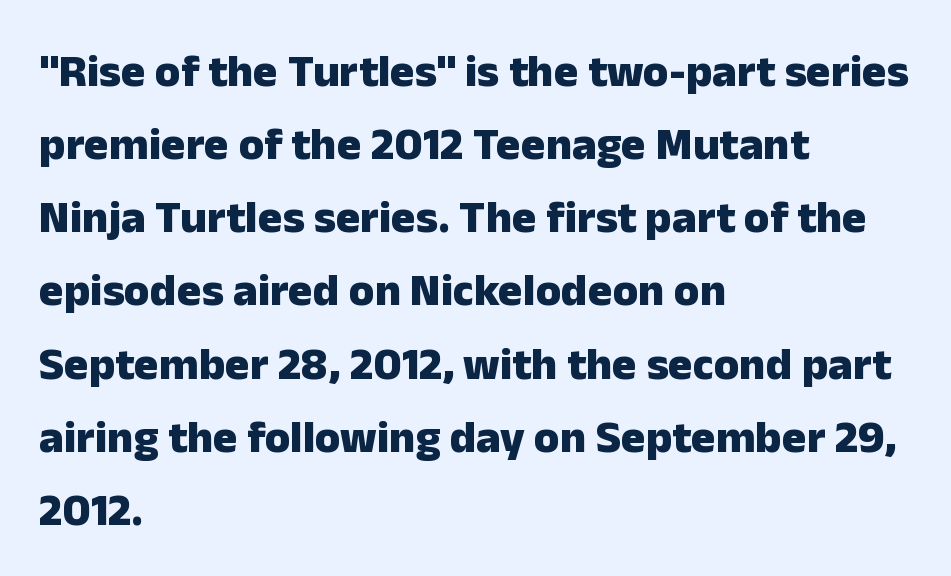
The image shows 46 px heavy sans-serif type, upright; set left-aligned, normal line spacing (1.59x), normal letter spacing, not underlined; low stroke contrast and a medium x-height.
